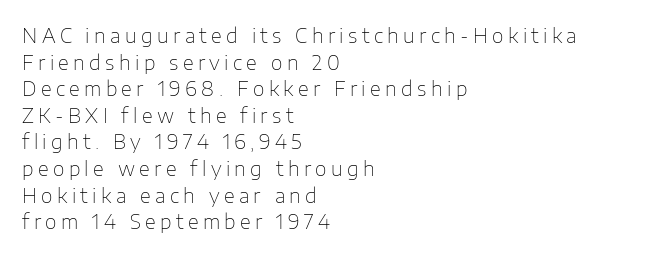
{"italic": "no", "bold": "no", "underline": "no", "align": "left", "line_spacing": "normal", "line_spacing_ratio": 1.33, "letter_spacing": "wide", "letter_spacing_em": 0.22, "glyph_px": 20}
